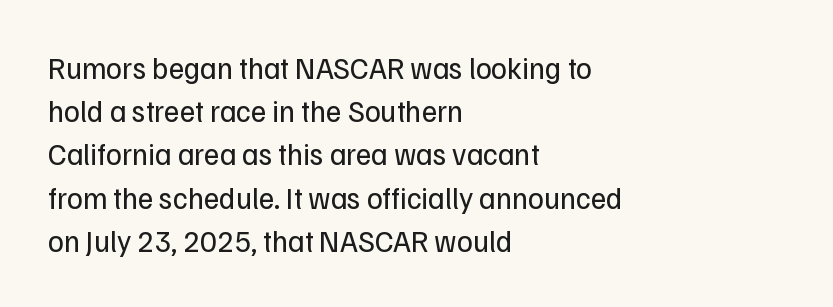
Nope, not italic — everything's standing straight. The rendering shows plain stroke endings on the letterforms — a sans-serif design. Evenly set lines give the paragraph a standard silhouette. Letters rest on an invisible, unmarked baseline.
